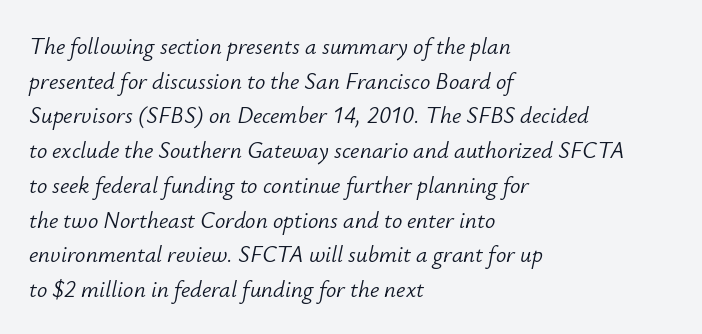
The image shows 23 px text type, italic (leaning right); set left-aligned, normal line spacing (1.51x), normal letter spacing, not underlined.
